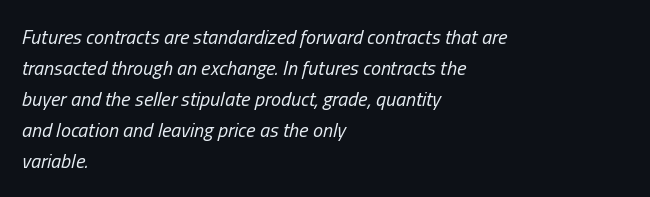
Q: Is the text bold? A: No.
Q: Is the text italic (slanted)? A: Yes, it leans right by about 13 degrees.
Q: Is the text underlined? A: No.
Q: How is the paragraph aligned? A: Left-aligned.
Q: Is the spacing between letters normal or unusually wide? A: Normal.
Q: Is the spacing between lines tight, normal or loose? A: Normal.
